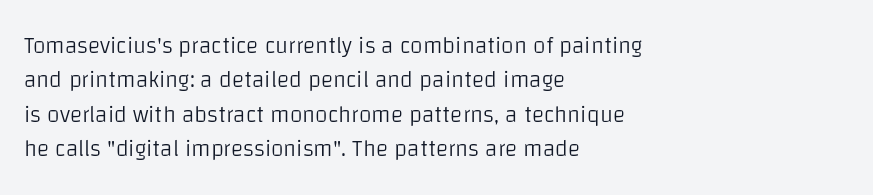
Q: Is the text bold? A: No.
Q: Is the text italic (slanted)? A: No, it is upright.
Q: Is the text underlined? A: No.
Q: How is the paragraph aligned? A: Left-aligned.
Q: Is the spacing between letters normal or unusually wide? A: Normal.
Q: Is the spacing between lines tight, normal or loose? A: Normal.
